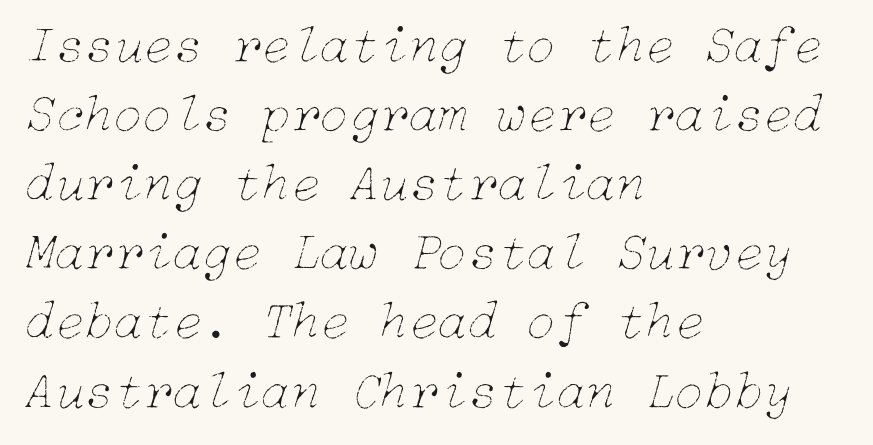
Short and long lines alike share a common starting point at left. Only glyphs here, with clear space below each row. Designer's note — italics engaged. The tracking reads as untouched default to a designer's eye. The typesetting does not lean heavy: it is not bold. Each new line begins a customary step beneath the previous one.
